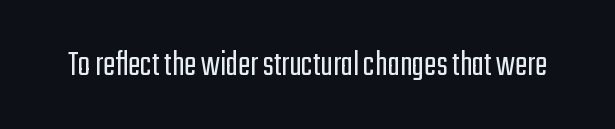
{"serif": "no", "italic": "no", "bold": "no", "weight": "light", "width": "condensed", "stroke_contrast": "low", "x_height": "medium", "monospaced": "no", "underline": "no", "letter_spacing": "normal", "letter_spacing_em": 0.0, "glyph_px": 37}
